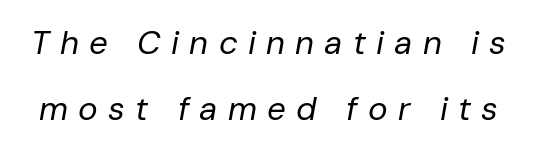
The image shows 33 px regular-weight type, italic (leaning right); set loose line spacing (1.99x), unusually wide letter spacing (+0.31 em), not underlined; low stroke contrast and a medium x-height.
